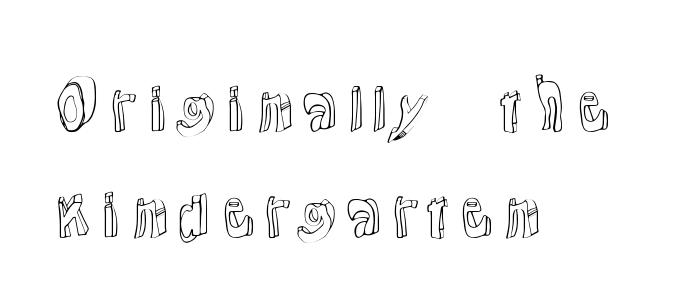
The image shows 64 px text type, upright; set left-aligned, normal line spacing (1.65x), normal letter spacing, not underlined; a medium x-height.
